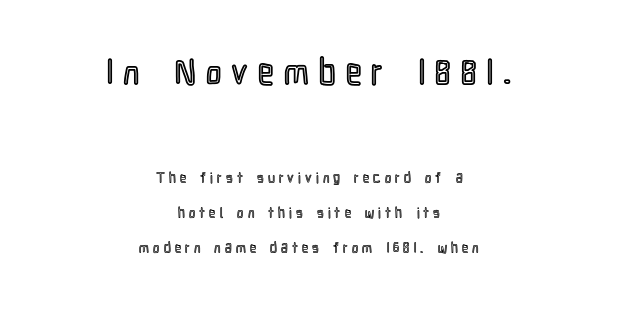
{"italic": "no", "width": "condensed", "x_height": "medium", "monospaced": "no", "underline": "no", "align": "center", "line_spacing": "loose", "line_spacing_ratio": 2.49, "letter_spacing": "wide", "letter_spacing_em": 0.29, "larger_block": "first", "size_ratio": 2.5, "glyph_px": 35}
